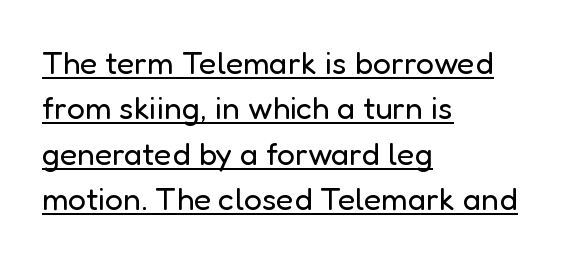
{"serif": "no", "italic": "no", "bold": "no", "weight": "regular", "width": "normal", "stroke_contrast": "low", "x_height": "medium", "monospaced": "no", "underline": "yes", "align": "left", "line_spacing": "normal", "line_spacing_ratio": 1.42, "letter_spacing": "normal", "letter_spacing_em": 0.0, "glyph_px": 32}
